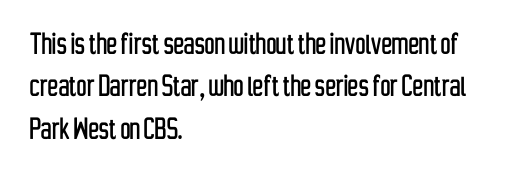
Q: Is the text italic (slanted)? A: No, it is upright.
Q: Is the typeface a serif or a sans-serif typeface? A: Sans-serif.
Q: Is the text underlined? A: No.
Q: How is the paragraph aligned? A: Left-aligned.
Q: Is the spacing between letters normal or unusually wide? A: Normal.
Q: Width (condensed, normal, or wide)? A: Condensed.
Q: Stroke contrast? A: Low.
Q: x-height? A: Medium.
Q: Monospaced? A: No.
